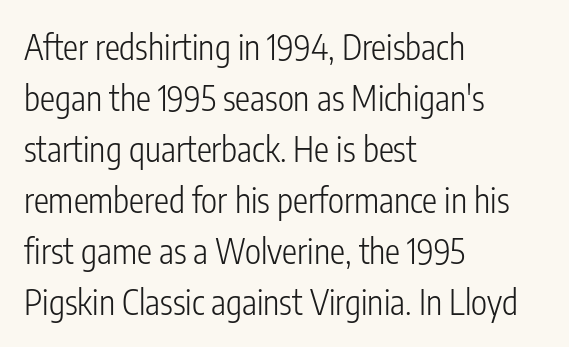
The image shows 34 px light, condensed sans-serif type, upright; set left-aligned, normal line spacing (1.5x), normal letter spacing, not underlined; low stroke contrast and a medium x-height.
